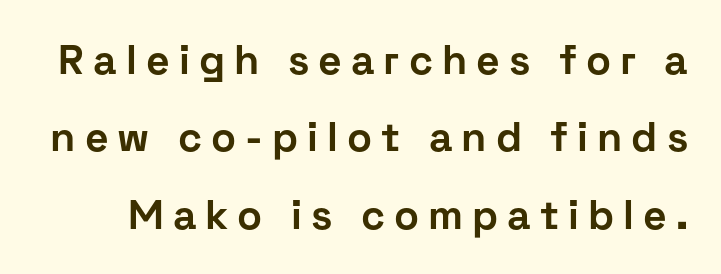
Proportional: the letters do not fall into vertical columns. The passage shown is typeset with a sans-serif family. Tall strokes in this sample are plumb rather than angled. As a designer I'd log this as weight 700, bold.
